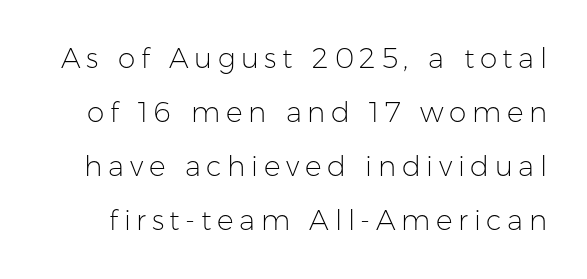
Q: Is the text bold? A: No.
Q: Is the text italic (slanted)? A: No, it is upright.
Q: Is the typeface a serif or a sans-serif typeface? A: Sans-serif.
Q: Is the text underlined? A: No.
Q: Is the spacing between letters normal or unusually wide? A: Unusually wide.
Q: Is the spacing between lines tight, normal or loose? A: Loose.
Q: Width (condensed, normal, or wide)? A: Normal.
Q: Stroke contrast? A: Low.
Q: x-height? A: Medium.
Q: Monospaced? A: No.
